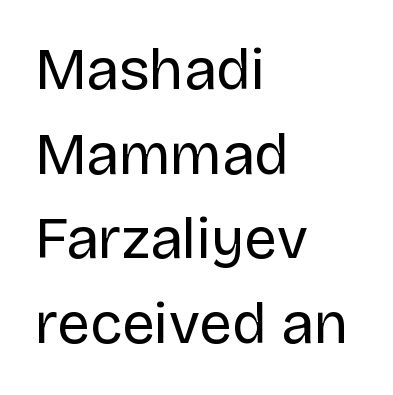
{"serif": "no", "italic": "no", "bold": "no", "weight": "regular", "width": "normal", "stroke_contrast": "low", "x_height": "large", "monospaced": "no", "underline": "no", "align": "left", "line_spacing": "normal", "line_spacing_ratio": 1.46, "letter_spacing": "normal", "letter_spacing_em": 0.0, "glyph_px": 58}
